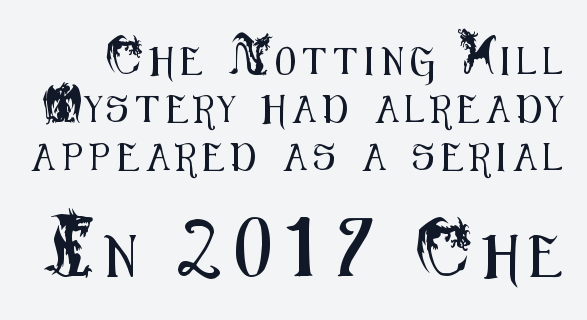
The image shows 41 px condensed sans-serif type, upright; set line spacing 1.77x, unusually wide letter spacing (+0.26 em), not underlined; the second (bottom) block is 1.52x larger; medium stroke contrast and a small x-height.
